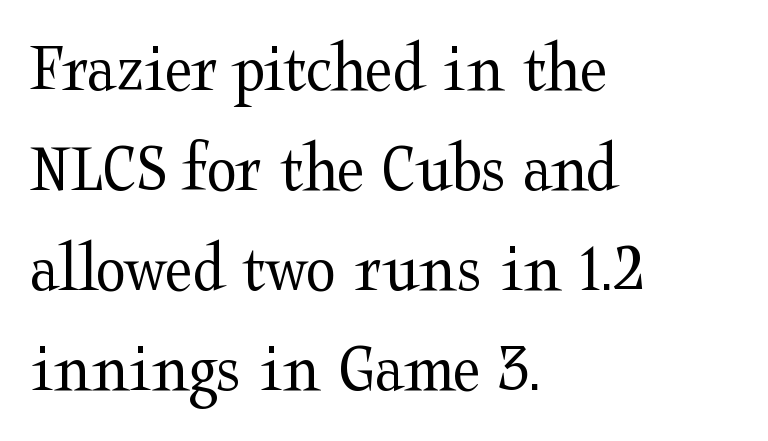
This rendering leaves character spacing at its baseline value. On a weight scale, this lands at 450 or below. The string is rendered with underlining switched off. The letters stand upright; this is a roman face.
